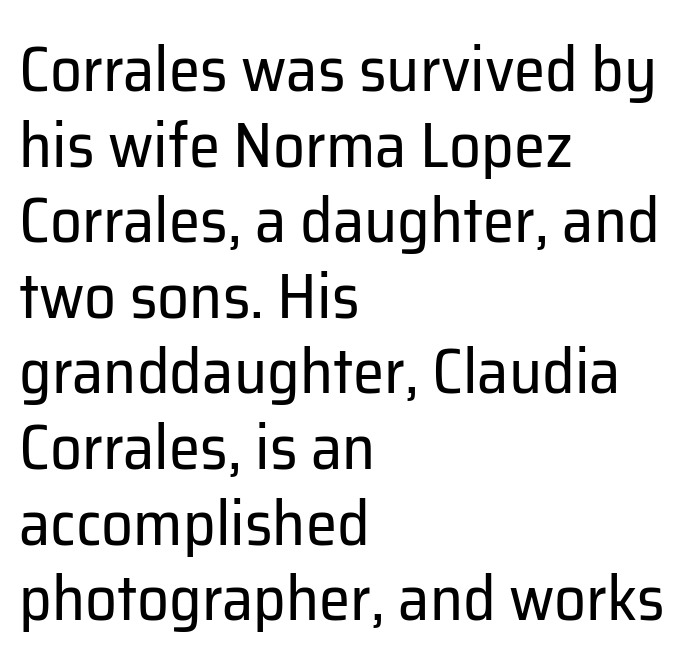
{"serif": "no", "italic": "no", "bold": "no", "weight": "regular", "width": "normal", "stroke_contrast": "low", "x_height": "medium", "monospaced": "no", "underline": "no", "align": "left", "line_spacing_ratio": 1.2, "letter_spacing": "normal", "letter_spacing_em": 0.0, "glyph_px": 63}
